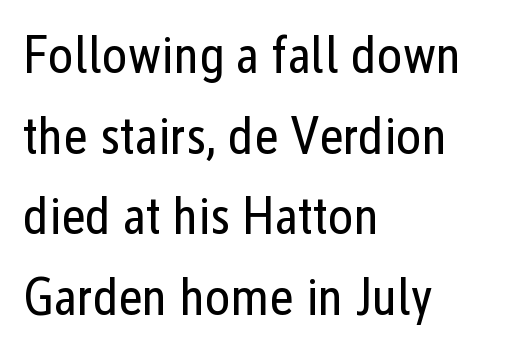
The letters stand straight up with perfectly vertical stems. Between one letter and the next there's only the usual sliver of space. Summary of weight: not heavy and not bold. The designer left line spacing at the default. No word sits above an underline.
